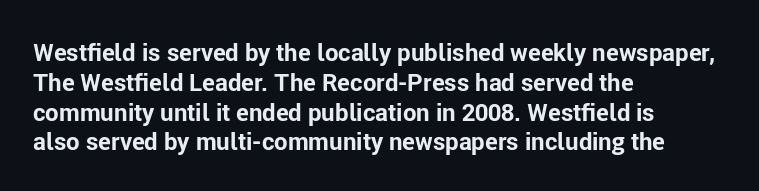
The image shows 24 px bold type, upright; set left-aligned, line spacing 1.24x, normal letter spacing, not underlined.
